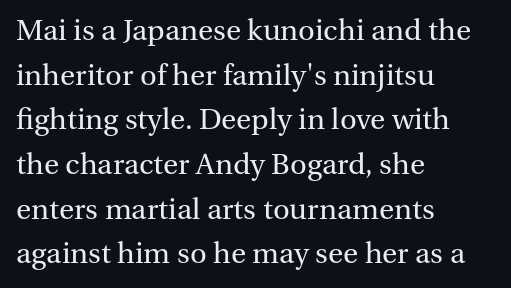
{"serif": "yes", "italic": "no", "bold": "no", "weight": "regular", "width": "normal", "stroke_contrast": "medium", "x_height": "medium", "monospaced": "no", "underline": "no", "align": "left", "line_spacing": "normal", "line_spacing_ratio": 1.44, "letter_spacing": "normal", "letter_spacing_em": 0.0, "glyph_px": 31}
